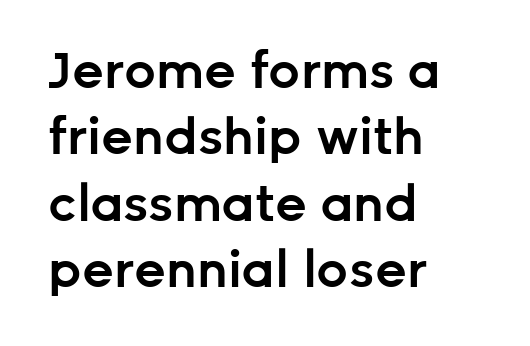
Q: Is the text bold? A: Semi-bold.
Q: Is the text italic (slanted)? A: No, it is upright.
Q: Is the typeface a serif or a sans-serif typeface? A: Sans-serif.
Q: Is the text underlined? A: No.
Q: How is the paragraph aligned? A: Left-aligned.
Q: Is the spacing between letters normal or unusually wide? A: Normal.
Q: Is the spacing between lines tight, normal or loose? A: Normal.
Q: Width (condensed, normal, or wide)? A: Normal.
Q: Stroke contrast? A: Low.
Q: x-height? A: Medium.
Q: Monospaced? A: No.
